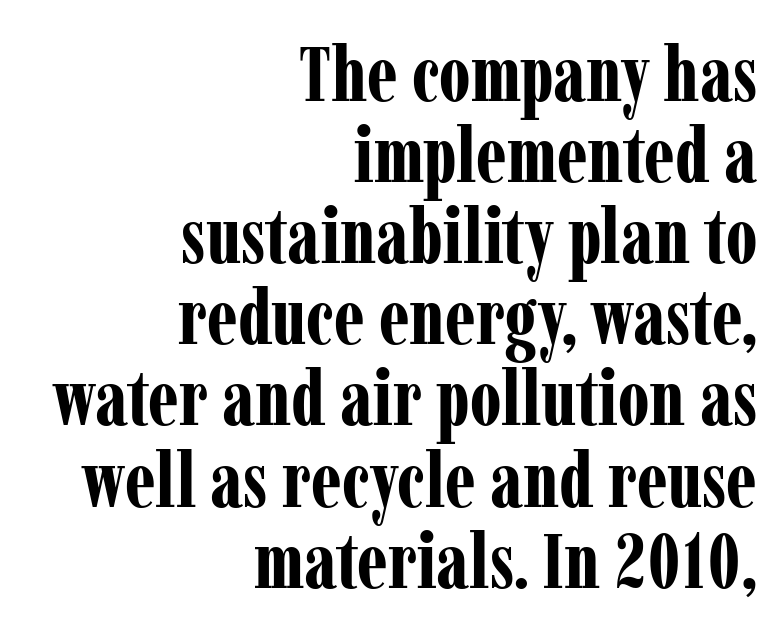
Q: Is the text bold? A: Yes.
Q: Is the text italic (slanted)? A: No, it is upright.
Q: Is the typeface a serif or a sans-serif typeface? A: Serif.
Q: Is the text underlined? A: No.
Q: How is the paragraph aligned? A: Right-aligned.
Q: Is the spacing between letters normal or unusually wide? A: Normal.
Q: Is the spacing between lines tight, normal or loose? A: Tight.
Q: Width (condensed, normal, or wide)? A: Condensed.
Q: Stroke contrast? A: Low.
Q: x-height? A: Medium.
Q: Monospaced? A: No.
